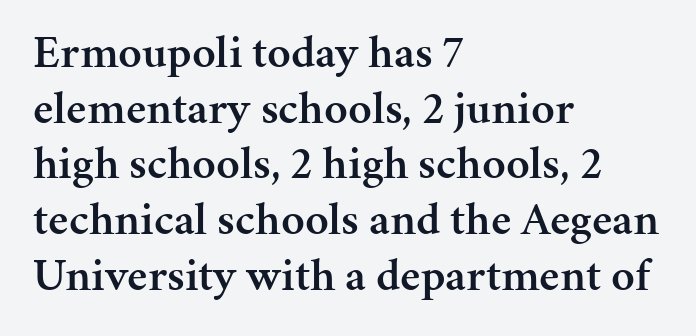
Q: Is the text bold? A: Semi-bold.
Q: Is the text italic (slanted)? A: No, it is upright.
Q: Is the typeface a serif or a sans-serif typeface? A: Serif.
Q: Is the text underlined? A: No.
Q: How is the paragraph aligned? A: Left-aligned.
Q: Is the spacing between letters normal or unusually wide? A: Normal.
Q: Width (condensed, normal, or wide)? A: Normal.
Q: Stroke contrast? A: Medium.
Q: x-height? A: Medium.
Q: Monospaced? A: No.
